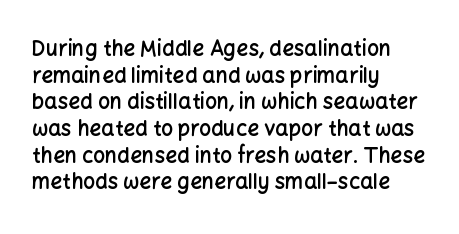
Casual observation: everything's shoved over to the left. Horizontal bands of white between lines are of average thickness. Tracking value appears to be zero — textbook default spacing. The letters stand straight up with perfectly vertical stems. Compared with an ordinary text face, these strokes are moderately heavier — a semibold. Anything drawn beneath the words? Only blank space.
